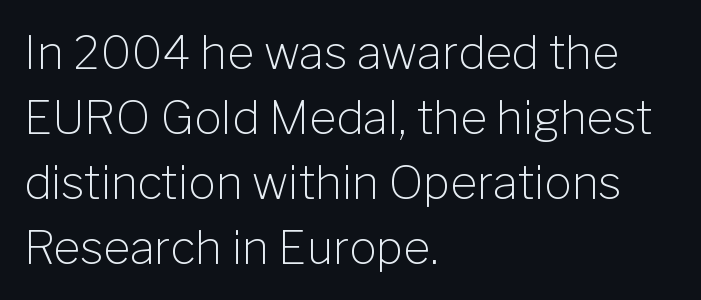
The image shows 46 px light sans-serif type, upright; set left-aligned, normal line spacing (1.41x), normal letter spacing, not underlined; low stroke contrast and a medium x-height.
